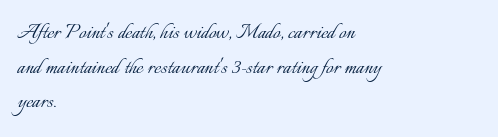
Q: Is the text bold? A: No.
Q: Is the text italic (slanted)? A: Yes.
Q: Is the text underlined? A: No.
Q: How is the paragraph aligned? A: Left-aligned.
Q: Is the spacing between letters normal or unusually wide? A: Normal.
Q: Is the spacing between lines tight, normal or loose? A: Normal.
